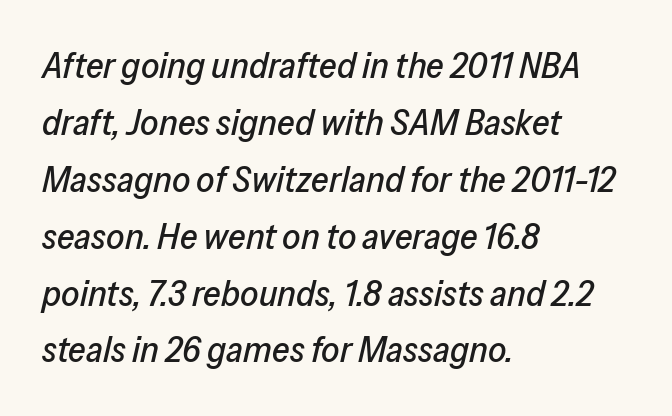
The image shows 36 px text type, italic (leaning right); set left-aligned, normal line spacing (1.58x), normal letter spacing, not underlined; low stroke contrast and a medium x-height.
